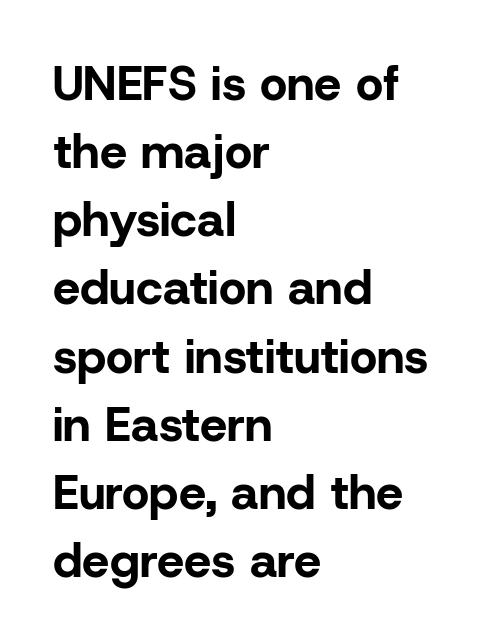
The image shows 48 px bold sans-serif type, upright; set left-aligned, normal line spacing (1.42x), normal letter spacing, not underlined; low stroke contrast and a medium x-height.
